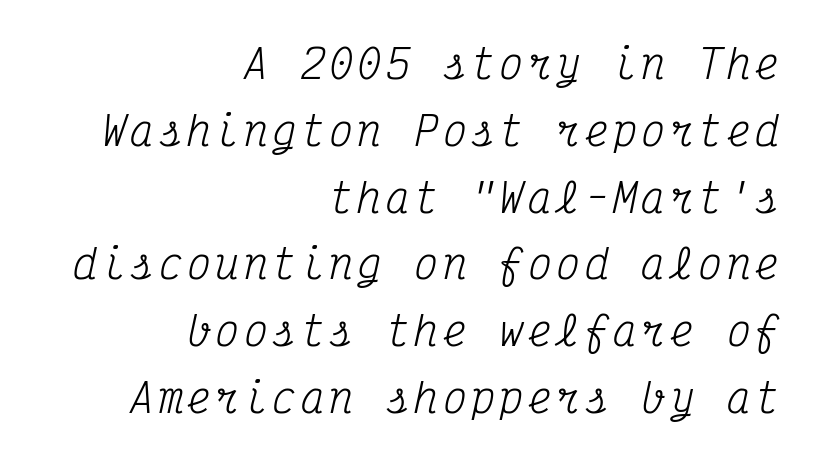
{"serif": "yes", "italic": "yes", "lean": "right", "slant_degrees": 12, "bold": "no", "weight": "regular", "width": "condensed", "stroke_contrast": "medium", "x_height": "medium", "monospaced": "yes", "underline": "no", "align": "right", "line_spacing": "normal", "line_spacing_ratio": 1.67, "glyph_px": 40}
